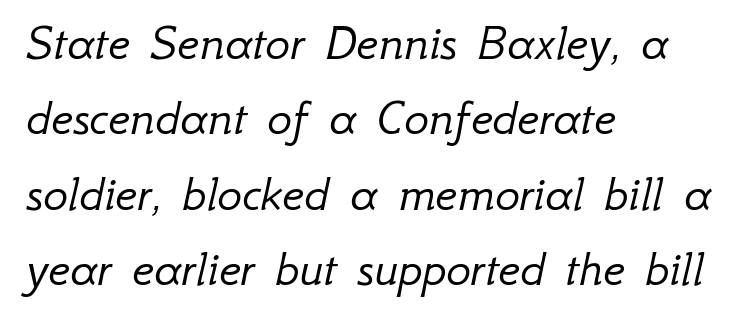
The image shows 52 px light type, italic (leaning right); set left-aligned, normal line spacing (1.45x), normal letter spacing, not underlined; low stroke contrast and a small x-height.
